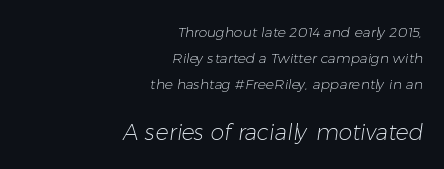
Q: Is the text bold? A: No.
Q: Is the text underlined? A: No.
Q: How is the paragraph aligned? A: Right-aligned.
Q: Is the spacing between letters normal or unusually wide? A: Normal.
Q: Which block of text is set in a larger size, the first (top) or the second (bottom)? A: The second (bottom) one.
